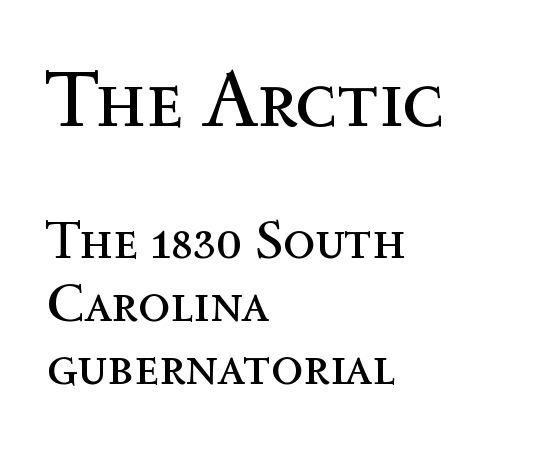
{"italic": "no", "bold": "no", "weight": "regular", "width": "normal", "x_height": "medium", "monospaced": "no", "underline": "no", "align": "left", "line_spacing_ratio": 1.19, "letter_spacing": "normal", "letter_spacing_em": 0.0, "larger_block": "first", "size_ratio": 1.51, "glyph_px": 80}
